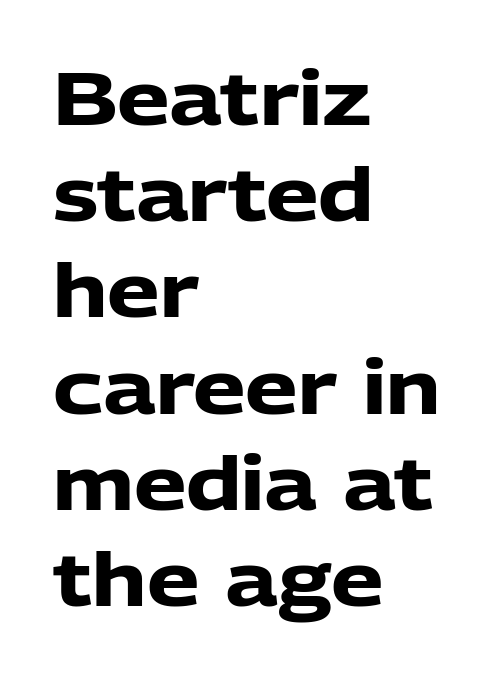
The image shows 74 px heavy sans-serif type, upright; set left-aligned, normal line spacing (1.3x), normal letter spacing, not underlined; low stroke contrast and a medium x-height.
